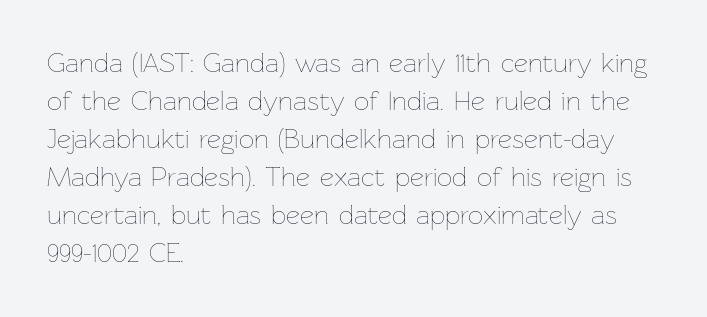
Q: Is the text bold? A: No.
Q: Is the text italic (slanted)? A: No, it is upright.
Q: Is the text underlined? A: No.
Q: How is the paragraph aligned? A: Left-aligned.
Q: Is the spacing between letters normal or unusually wide? A: Normal.
Q: Is the spacing between lines tight, normal or loose? A: Normal.
